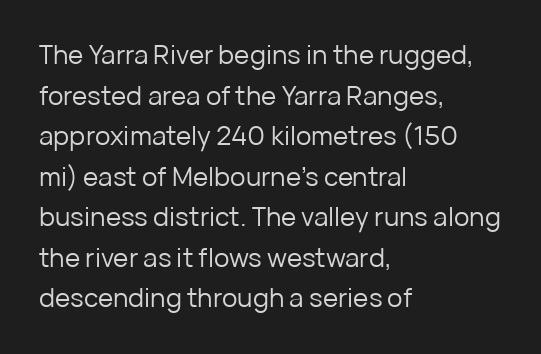
The zone under the glyphs is completely vacant. Letters have the restrained weight of plain body copy at most. Line beginnings align vertically; line endings do not. The gaps between neighbouring characters are ordinary and unremarkable.
